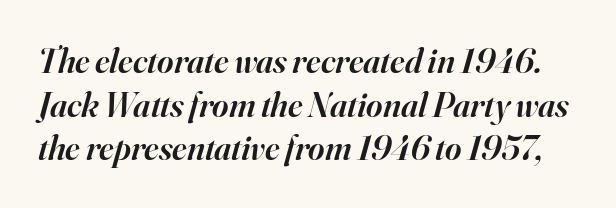
Q: Is the text bold? A: Semi-bold.
Q: Is the text italic (slanted)? A: Yes, it leans right by about 16 degrees.
Q: Is the typeface a serif or a sans-serif typeface? A: Serif.
Q: Is the text underlined? A: No.
Q: Is the spacing between letters normal or unusually wide? A: Normal.
Q: Is the spacing between lines tight, normal or loose? A: Normal.
Q: Width (condensed, normal, or wide)? A: Normal.
Q: Stroke contrast? A: High.
Q: x-height? A: Small.
Q: Monospaced? A: No.
